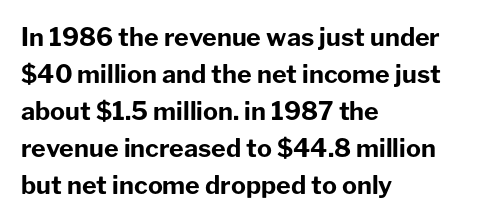
Q: Is the text bold? A: Yes.
Q: Is the text italic (slanted)? A: No, it is upright.
Q: Is the text underlined? A: No.
Q: How is the paragraph aligned? A: Left-aligned.
Q: Is the spacing between letters normal or unusually wide? A: Normal.
Q: Is the spacing between lines tight, normal or loose? A: Normal.
